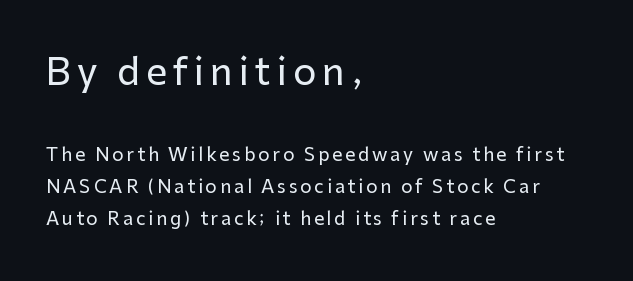
The image shows 37 px sans-serif type, upright; set left-aligned, line spacing 1.79x, not underlined; the first (top) block is 2.06x larger; low stroke contrast and a medium x-height.
